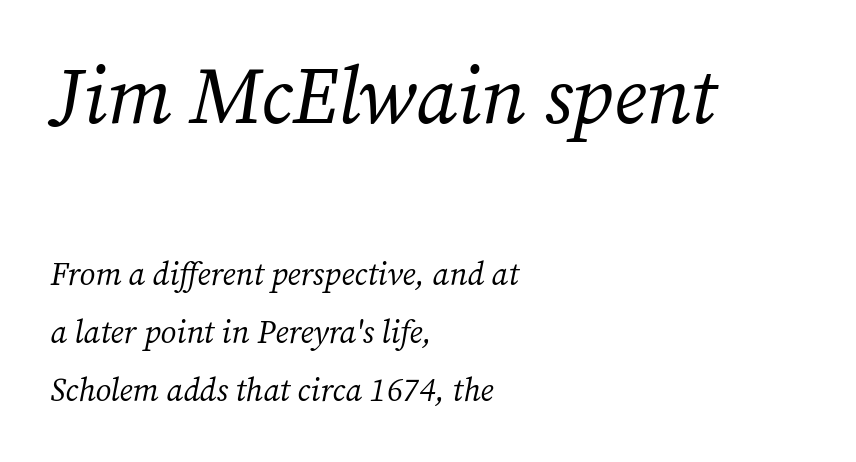
{"serif": "yes", "italic": "yes", "lean": "right", "slant_degrees": 12, "bold": "no", "weight": "regular", "width": "normal", "stroke_contrast": "medium", "x_height": "medium", "monospaced": "no", "underline": "no", "align": "left", "line_spacing_ratio": 1.8, "letter_spacing": "normal", "letter_spacing_em": 0.0, "larger_block": "first", "size_ratio": 2.47, "glyph_px": 79}
